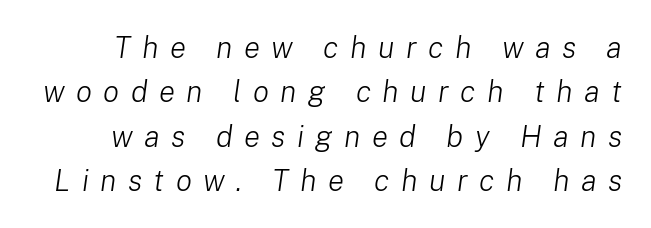
Counters stay open thanks to moderate or lighter strokes. Spacing between characters has been opened up far beyond the box default. When letters slant like this, we call the style italic. The rows are spaced the way most documents space them. A bare baseline throughout the passage. The letters advance in unequal steps, a hallmark of proportional type.
